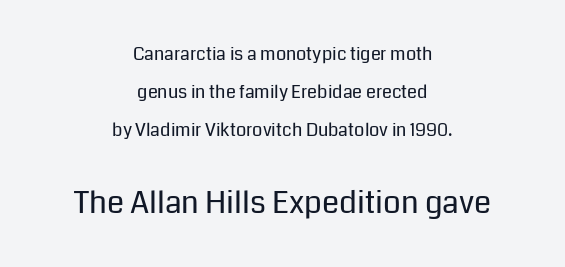
The image shows 31 px regular-weight sans-serif type, upright; set centered, loose line spacing (2.12x), normal letter spacing, not underlined; the second (bottom) block is 1.72x larger; low stroke contrast and a medium x-height.
